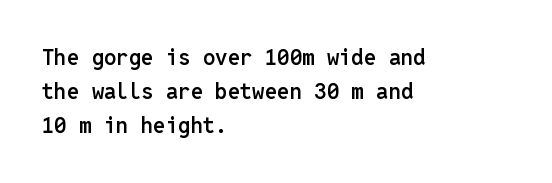
The image shows 22 px text type, upright; set left-aligned, normal line spacing (1.55x), normal letter spacing, not underlined.
